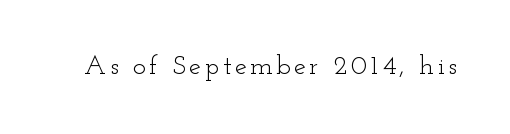
The space directly below the letters is spotless. The letters look calm and open, with moderate or lighter stems. Notice how the stems are strictly vertical — no italics here.
